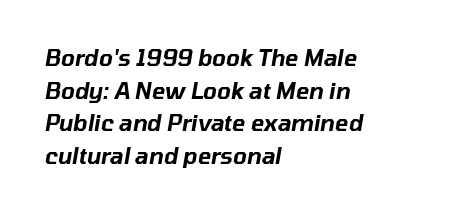
{"italic": "yes", "lean": "right", "slant_degrees": 10, "underline": "no", "align": "left", "line_spacing": "normal", "line_spacing_ratio": 1.48, "letter_spacing": "normal", "letter_spacing_em": 0.0, "glyph_px": 22}
